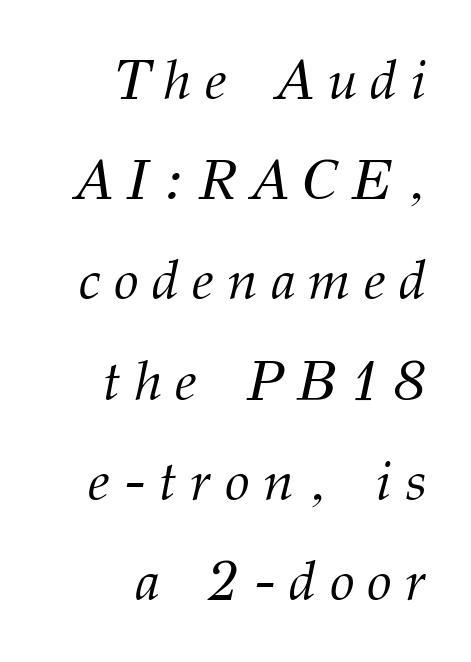
The foot of each line stays bare and open. This is oblique type, the kind used for emphasis or titles. You could not count columns in this text — the font is proportionally spaced. A quiet, ordinary-to-light weight characterises the typeface. Teacher's note: observe the even right margin — that is flush-right alignment. Typographically, this falls in the serif category.
